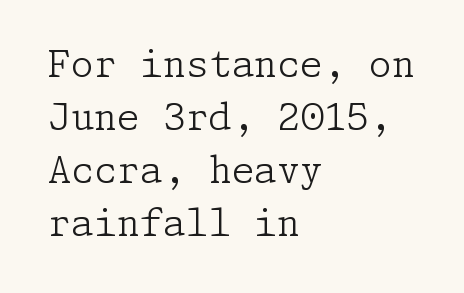
These lines keep a tight, regular rhythm from letter to letter. Each letter's strokes conclude with small projecting serifs. Does the leading feel generous? No, just average. Summary of weight: not heavy and not bold. The specimen reads as upright at a glance.
